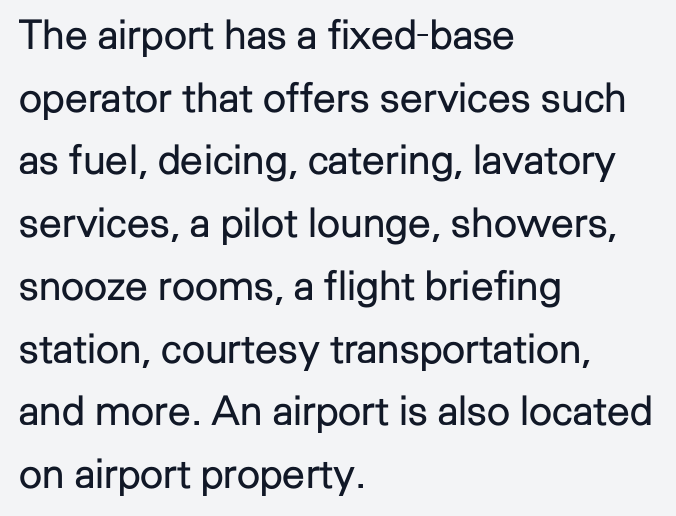
Check where the strokes stop: nothing finishes them off — pure sans. The font's upright variant was chosen for this text. The ragged edge is on the right, which tells us the setting is flush left. No letter is thick-stroked: the sample isn't bold.
